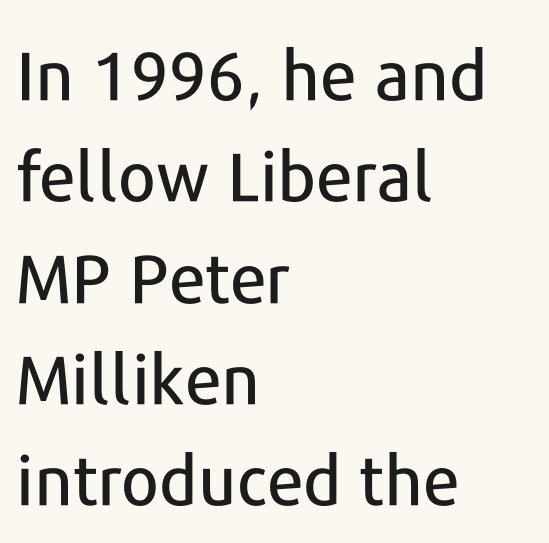
{"serif": "no", "italic": "no", "width": "normal", "stroke_contrast": "low", "x_height": "medium", "monospaced": "no", "underline": "no", "align": "left", "line_spacing": "normal", "line_spacing_ratio": 1.49, "letter_spacing": "normal", "letter_spacing_em": 0.0, "glyph_px": 68}
